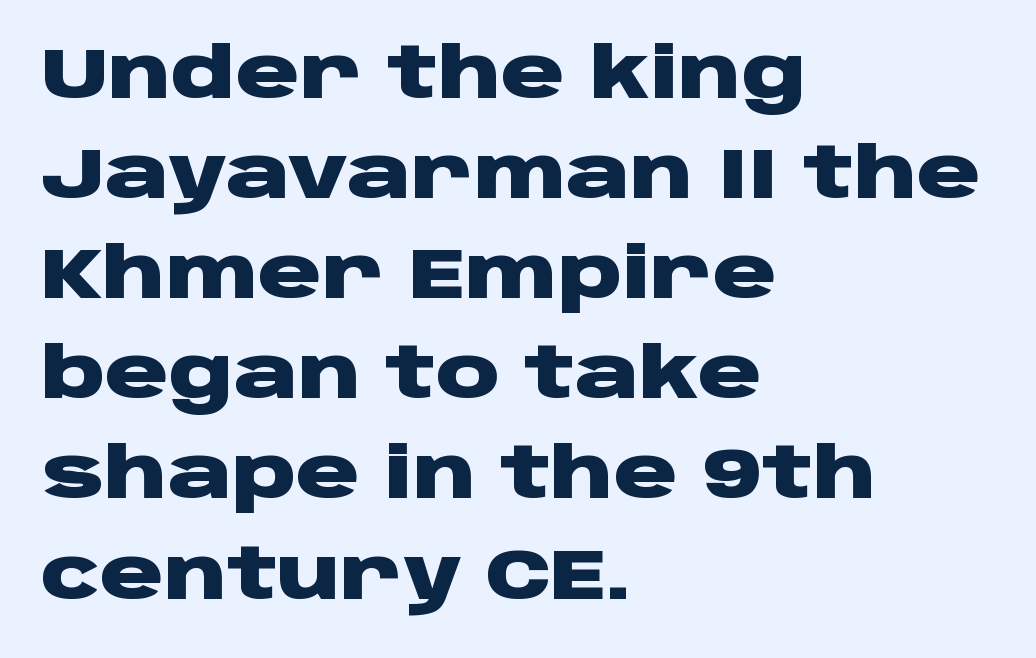
The image shows 71 px heavy, wide sans-serif type, upright; set left-aligned, normal line spacing (1.41x), normal letter spacing, not underlined; low stroke contrast and a large x-height.
